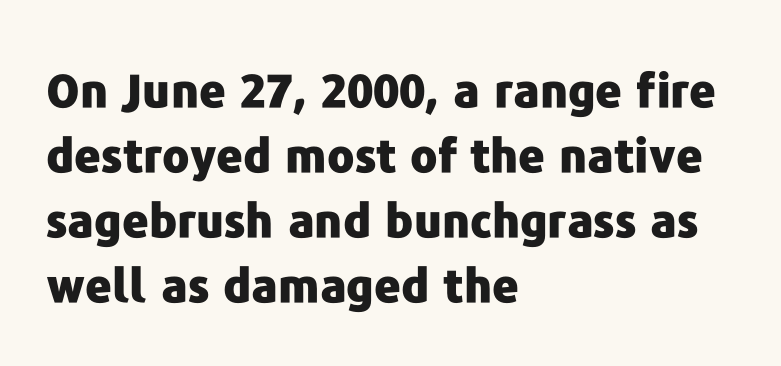
These lines are rendered in a variable-pitch font. Is there much room between lines? A standard amount, neither cramped nor airy. Here the glyphs are tracked normally, forming tight word shapes. The rendering shows plain stroke endings on the letterforms — a sans-serif design. Type without underlining.
